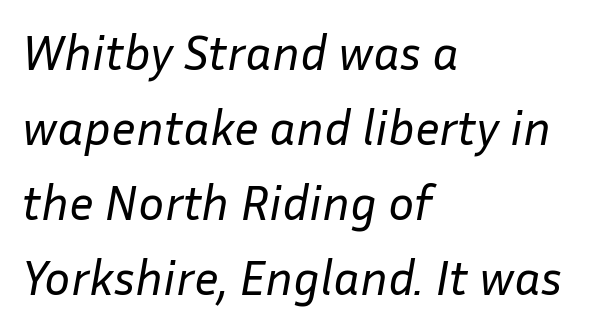
Character widths vary here, with narrow letters taking less room than wide ones. The rows are spaced the way most documents space them. Compared with a centered layout, this one pins lines to the left instead. Tracking here is standard; glyphs follow each other at the usual distance. Nothing heavy about these letters — not bold at all. The letters are slanted; this is an italic face.
